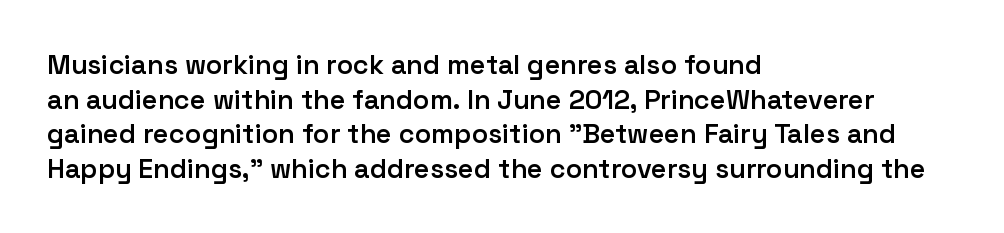
The image shows 27 px text type, upright; set left-aligned, normal line spacing (1.28x), normal letter spacing, not underlined.
